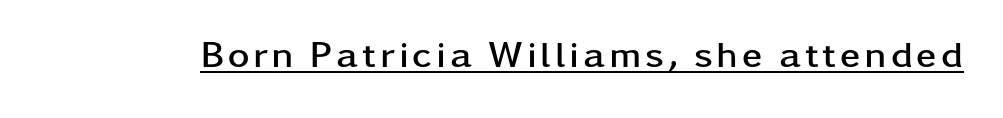
Q: Is the text bold? A: Yes.
Q: Is the text italic (slanted)? A: No, it is upright.
Q: Is the typeface a serif or a sans-serif typeface? A: Sans-serif.
Q: Is the text underlined? A: Yes.
Q: Width (condensed, normal, or wide)? A: Wide.
Q: Stroke contrast? A: Low.
Q: x-height? A: Medium.
Q: Monospaced? A: No.
